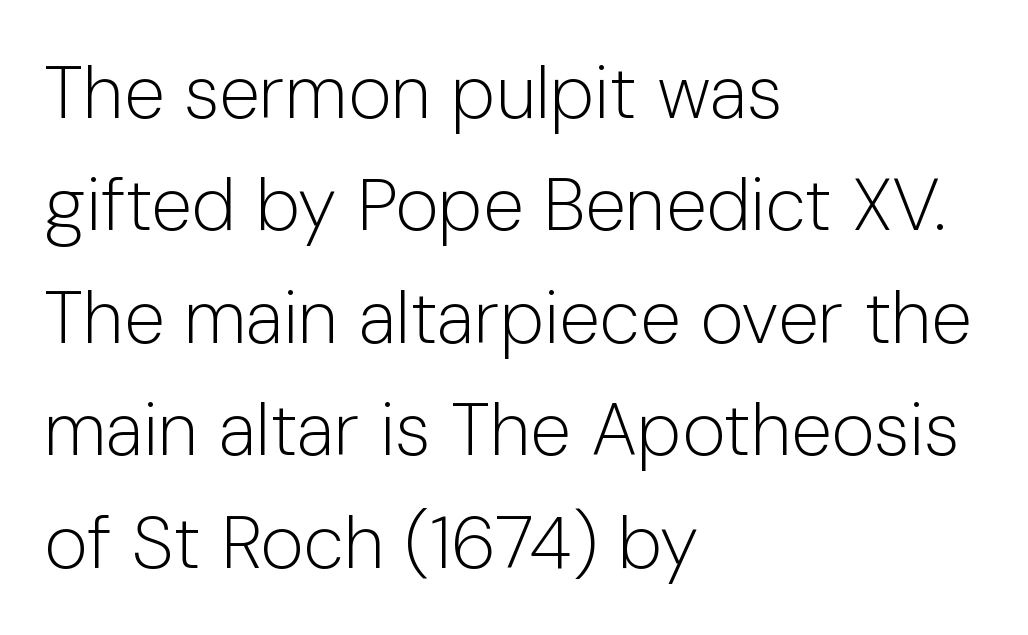
Every stem runs plumb, perpendicular to the baseline. Nothing unusual about the tracking: characters are spaced as the font intends. Weight: regular or lighter. Notice how descenders clear the ascenders below comfortably — that's standard leading.
